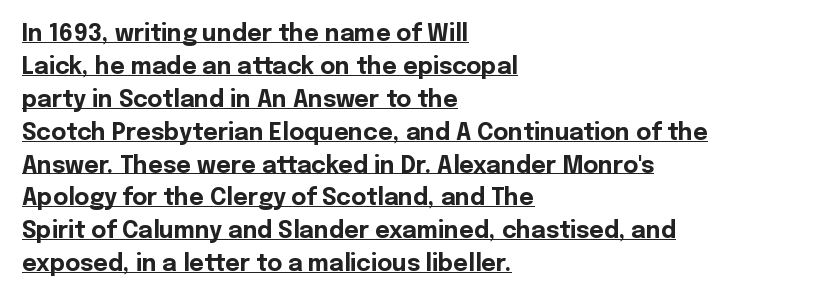
The image shows 23 px bold type, upright; set left-aligned, normal line spacing (1.43x), normal letter spacing, underlined.
